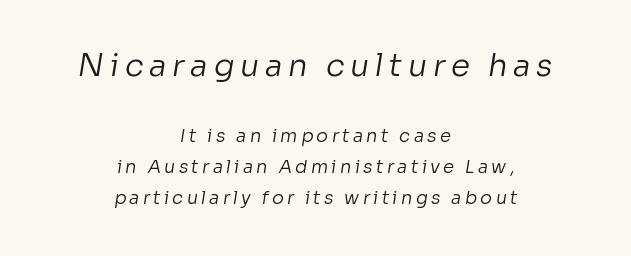
Q: Is the text bold? A: No.
Q: Is the typeface a serif or a sans-serif typeface? A: Sans-serif.
Q: Is the text underlined? A: No.
Q: How is the paragraph aligned? A: Centered.
Q: Which block of text is set in a larger size, the first (top) or the second (bottom)? A: The first (top) one.
Q: Width (condensed, normal, or wide)? A: Normal.
Q: Stroke contrast? A: Low.
Q: x-height? A: Medium.
Q: Monospaced? A: No.
